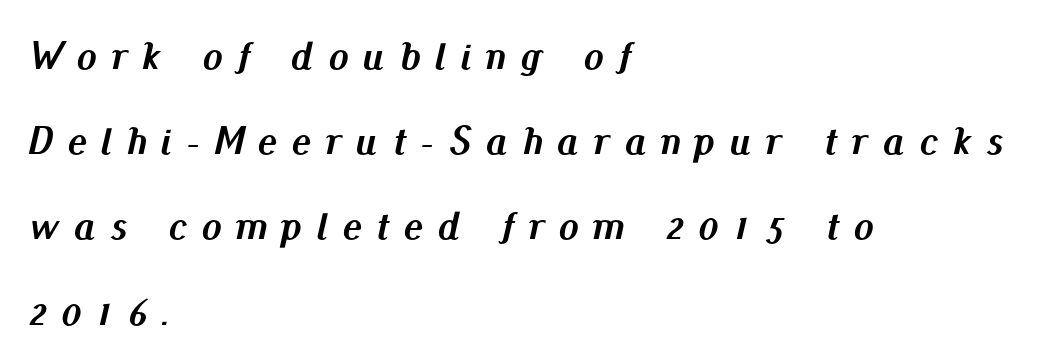
Q: Is the text bold? A: Yes.
Q: Is the text italic (slanted)? A: Yes, it leans right by about 13 degrees.
Q: Is the text underlined? A: No.
Q: How is the paragraph aligned? A: Left-aligned.
Q: Is the spacing between letters normal or unusually wide? A: Unusually wide.
Q: Is the spacing between lines tight, normal or loose? A: Loose.
Q: Width (condensed, normal, or wide)? A: Normal.
Q: Stroke contrast? A: Medium.
Q: x-height? A: Small.
Q: Monospaced? A: No.
